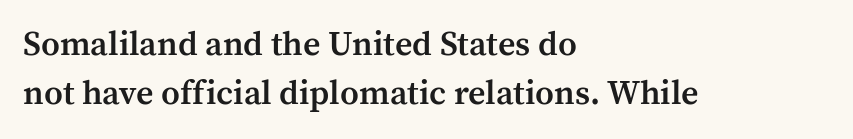
{"serif": "yes", "italic": "no", "bold": "semi", "weight": "semibold", "width": "normal", "stroke_contrast": "medium", "x_height": "medium", "monospaced": "no", "underline": "no", "align": "left", "line_spacing": "normal", "line_spacing_ratio": 1.43, "letter_spacing": "normal", "letter_spacing_em": 0.0, "glyph_px": 34}
